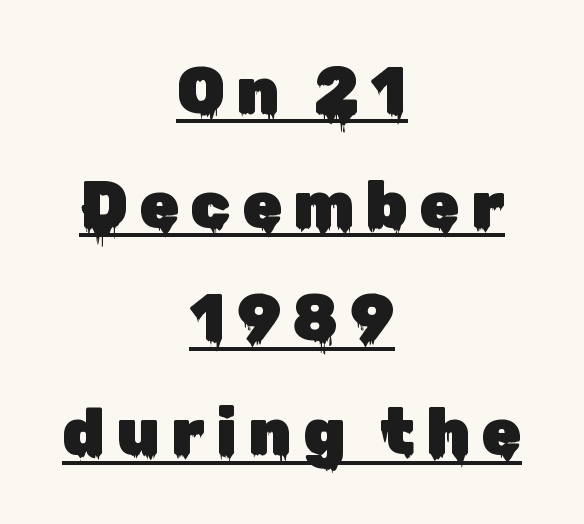
The image shows 65 px sans-serif type, upright; set centered, line spacing 1.75x, underlined; low stroke contrast and a medium x-height.
